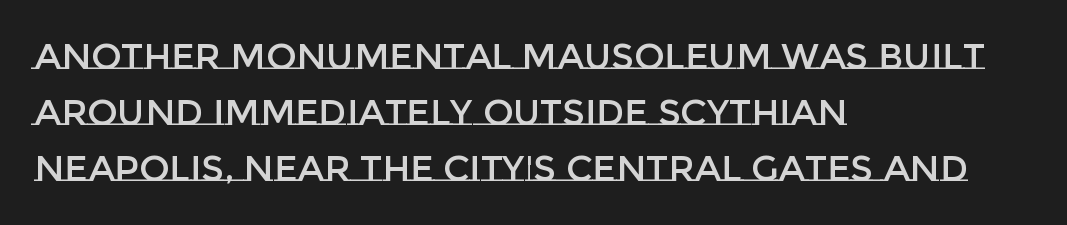
{"italic": "no", "width": "normal", "stroke_contrast": "low", "x_height": "large", "monospaced": "no", "underline": "no", "align": "left", "line_spacing": "normal", "line_spacing_ratio": 1.55, "letter_spacing": "normal", "letter_spacing_em": 0.0, "glyph_px": 36}
